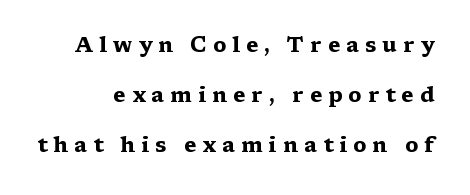
These words are printed bold, with thick strokes throughout. Each new line begins a long way beneath the previous one. Nope, not italic — everything's standing straight. Lines of text with bare space underneath. Letter spacing: wide.
